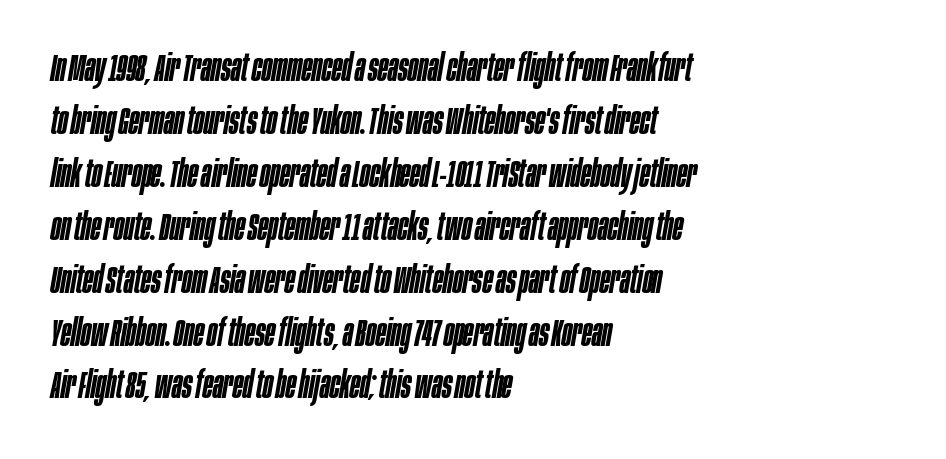
Bold? Not quite — semibold, heavier than regular but stopping short. The specimen omits any rule beneath the text block's lines. Successive baselines arrive at the customary interval. The gaps between neighbouring characters are ordinary and unremarkable.
